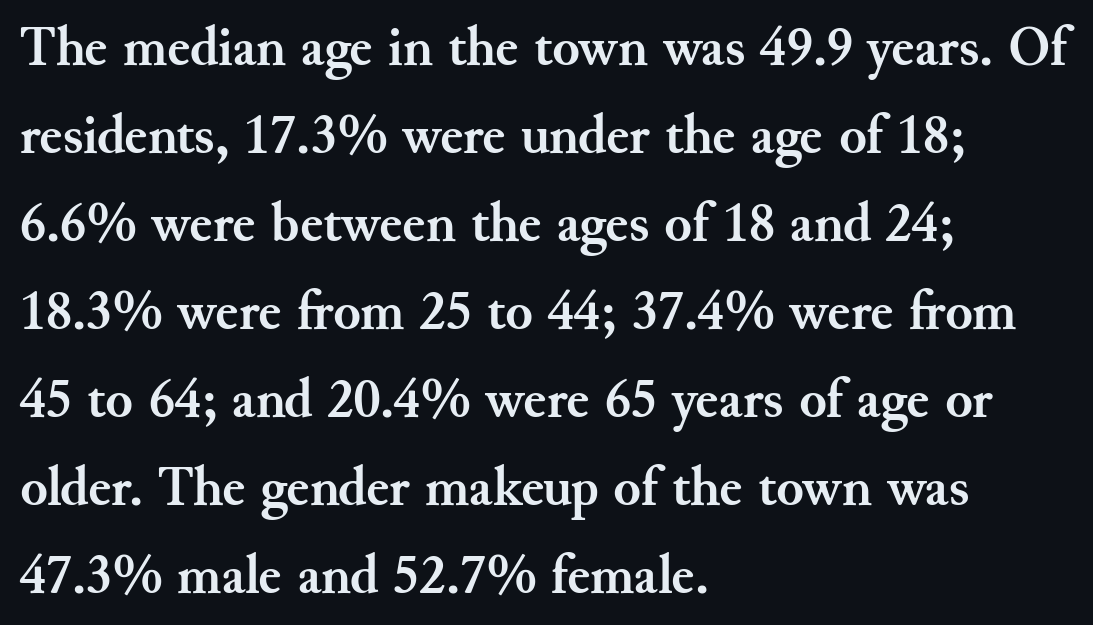
The typography opts for an upright posture over an oblique one. Beneath every word, the page is bare. Nothing unusual about the tracking: characters are spaced as the font intends. How would I describe the line gaps? Plain and ordinary. The typeface chosen for these lines features serifs. Reading down the block, your eye returns to a fixed left position each line.
